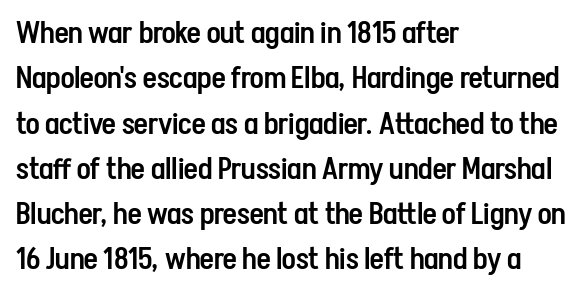
{"serif": "no", "italic": "no", "bold": "semi", "weight": "semibold", "width": "condensed", "stroke_contrast": "low", "x_height": "medium", "monospaced": "no", "underline": "no", "align": "left", "line_spacing": "normal", "line_spacing_ratio": 1.51, "letter_spacing": "normal", "letter_spacing_em": 0.0, "glyph_px": 30}
